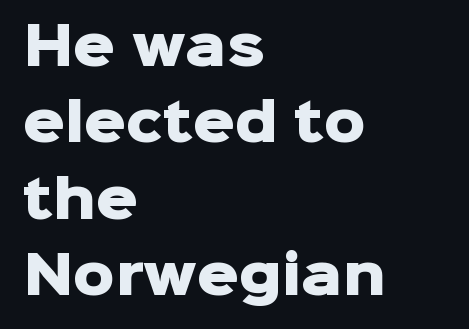
{"serif": "no", "italic": "no", "bold": "yes", "weight": "heavy", "width": "normal", "stroke_contrast": "low", "x_height": "medium", "monospaced": "no", "underline": "no", "align": "left", "line_spacing": "normal", "line_spacing_ratio": 1.47, "letter_spacing": "normal", "letter_spacing_em": 0.0, "glyph_px": 52}
